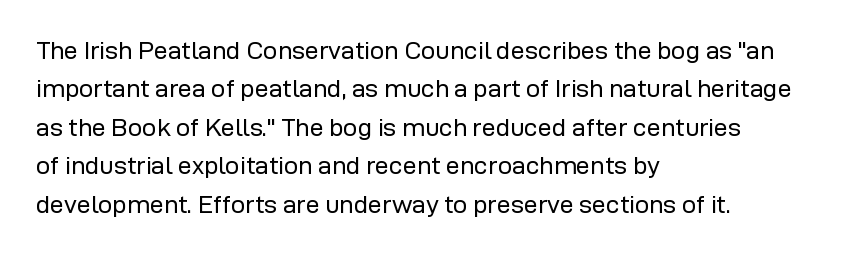
Q: Is the text bold? A: No.
Q: Is the text italic (slanted)? A: No, it is upright.
Q: Is the text underlined? A: No.
Q: How is the paragraph aligned? A: Left-aligned.
Q: Is the spacing between letters normal or unusually wide? A: Normal.
Q: Is the spacing between lines tight, normal or loose? A: Normal.
